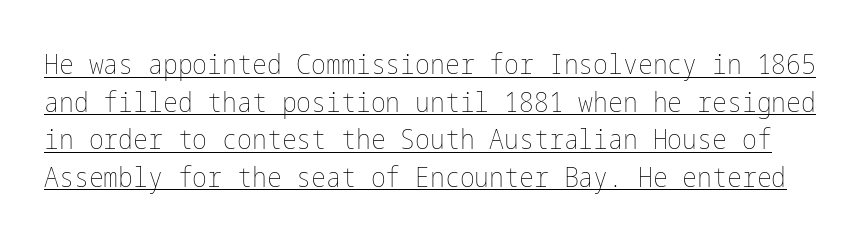
{"italic": "no", "bold": "no", "weight": "thin", "width": "condensed", "stroke_contrast": "low", "x_height": "medium", "underline": "yes", "line_spacing": "normal", "line_spacing_ratio": 1.34, "letter_spacing": "normal", "letter_spacing_em": 0.0, "glyph_px": 28}
